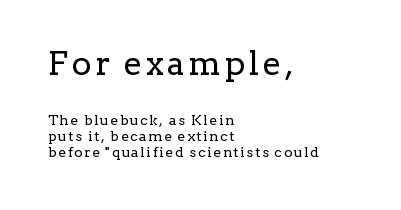
Is this a fixed-width face? No — the glyphs have proportional, varying widths. The weight tops out at a normal text grade. Characters remain perfectly vertical along every line. Is the lower block the larger one? No — the upper block carries the bigger type.
